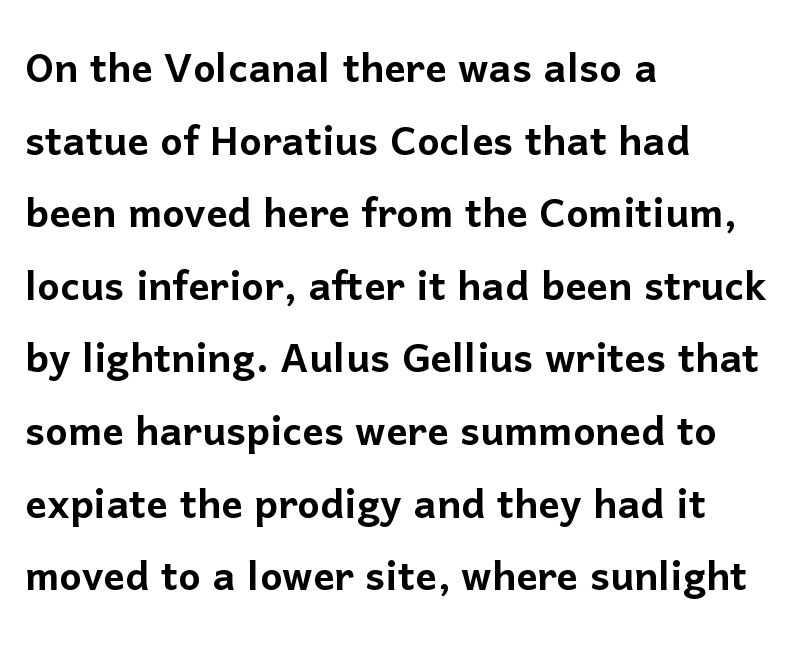
The image shows 53 px sans-serif type, upright; set left-aligned, normal line spacing (1.37x), normal letter spacing, not underlined; low stroke contrast and a medium x-height.
